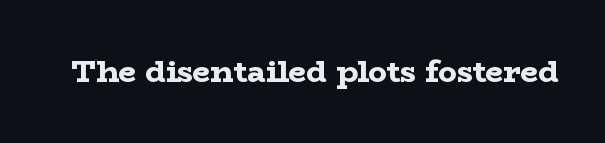
Q: Is the text bold? A: Yes.
Q: Is the text italic (slanted)? A: No, it is upright.
Q: Is the typeface a serif or a sans-serif typeface? A: Serif.
Q: Is the text underlined? A: No.
Q: Is the spacing between letters normal or unusually wide? A: Normal.
Q: Width (condensed, normal, or wide)? A: Wide.
Q: Stroke contrast? A: Low.
Q: x-height? A: Medium.
Q: Monospaced? A: No.
